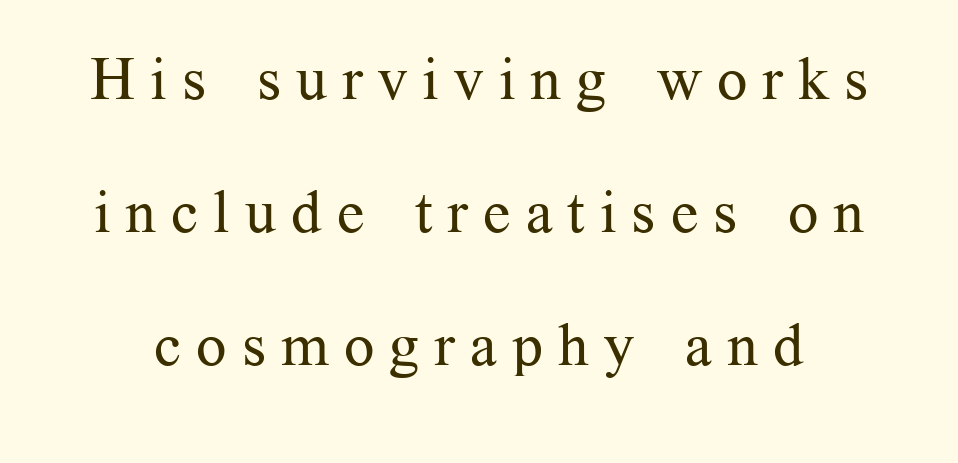
Q: Is the text bold? A: No.
Q: Is the text italic (slanted)? A: No, it is upright.
Q: Is the typeface a serif or a sans-serif typeface? A: Serif.
Q: Is the text underlined? A: No.
Q: Is the spacing between letters normal or unusually wide? A: Unusually wide.
Q: Is the spacing between lines tight, normal or loose? A: Loose.
Q: Width (condensed, normal, or wide)? A: Normal.
Q: Stroke contrast? A: Medium.
Q: x-height? A: Medium.
Q: Monospaced? A: No.
